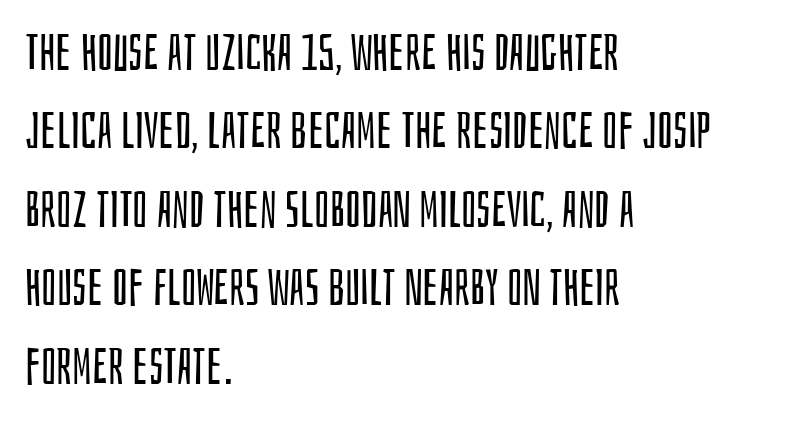
Q: Is the text bold? A: No.
Q: Is the text italic (slanted)? A: No, it is upright.
Q: Is the typeface a serif or a sans-serif typeface? A: Sans-serif.
Q: Is the text underlined? A: No.
Q: How is the paragraph aligned? A: Left-aligned.
Q: Is the spacing between letters normal or unusually wide? A: Normal.
Q: Is the spacing between lines tight, normal or loose? A: Normal.
Q: Width (condensed, normal, or wide)? A: Condensed.
Q: Stroke contrast? A: Low.
Q: x-height? A: Large.
Q: Monospaced? A: No.
